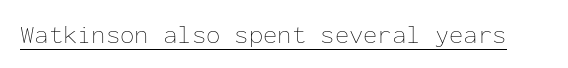
Short note: letters normally spaced. Is this a heavy cut? Hardly; it is regular or lighter. This sample uses an upright cut, with every glyph sitting square on the baseline. Is there an underline? Yes — a line sits under the letters.
